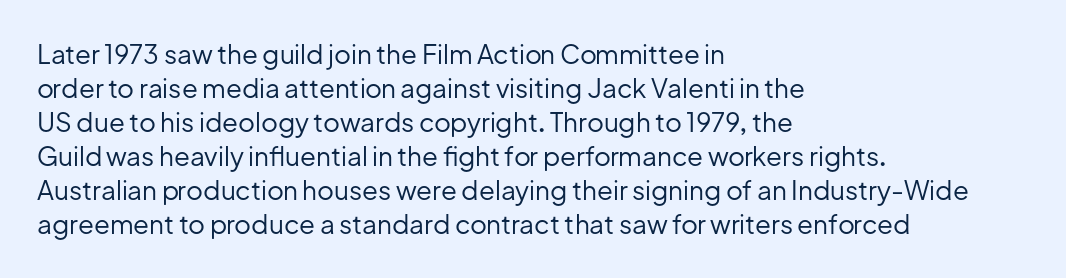
Descenders are the only things crossing below the line. All the whitespace from short lines collects on the right. Characters remain perfectly vertical along every line. The letters sit at their default tracking, neither squeezed nor spread.
